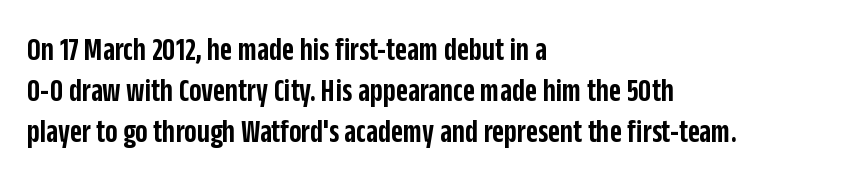
{"serif": "no", "italic": "no", "bold": "semi", "weight": "semibold", "width": "condensed", "stroke_contrast": "low", "x_height": "large", "monospaced": "no", "underline": "no", "align": "left", "line_spacing": "normal", "line_spacing_ratio": 1.25, "letter_spacing": "normal", "letter_spacing_em": 0.0, "glyph_px": 33}
